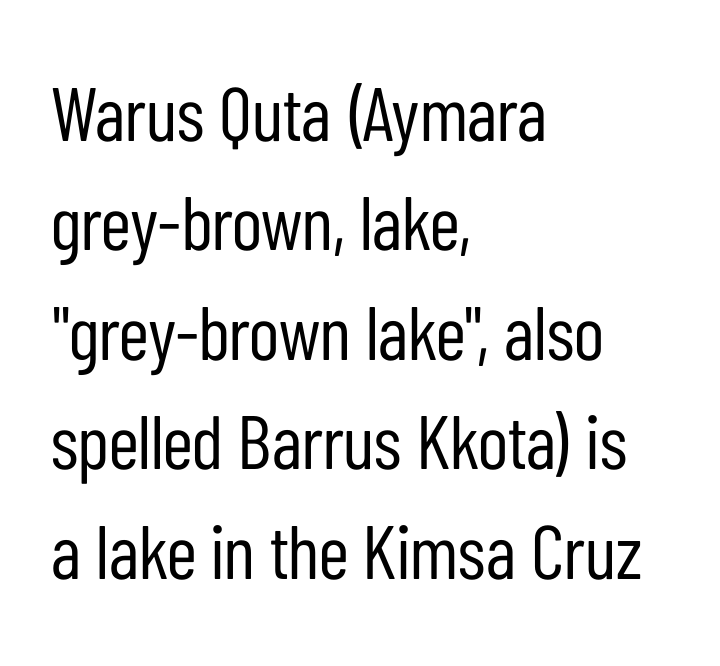
The image shows 76 px regular-weight, condensed sans-serif type, upright; set left-aligned, normal line spacing (1.44x), normal letter spacing, not underlined; low stroke contrast and a medium x-height.
